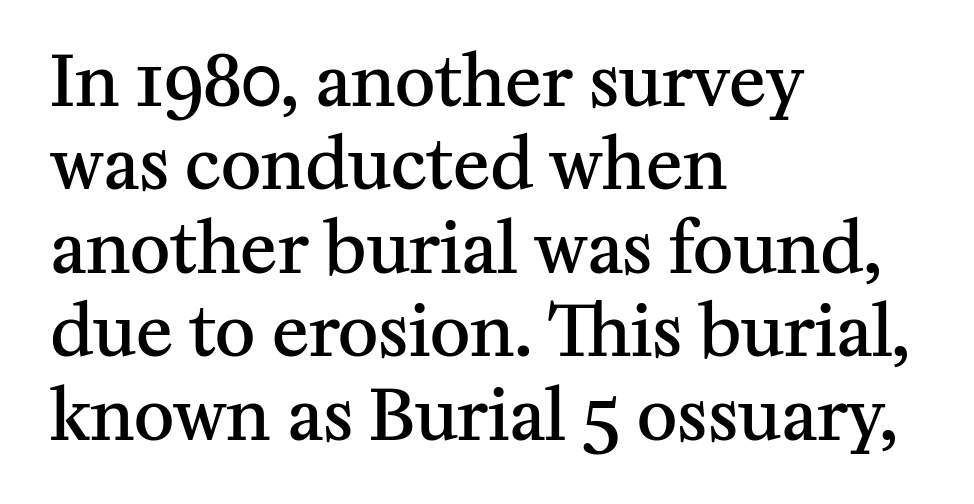
{"serif": "yes", "italic": "no", "bold": "semi", "weight": "semibold", "width": "normal", "stroke_contrast": "medium", "x_height": "medium", "monospaced": "no", "underline": "no", "align": "left", "line_spacing_ratio": 1.21, "letter_spacing": "normal", "letter_spacing_em": 0.0, "glyph_px": 69}
